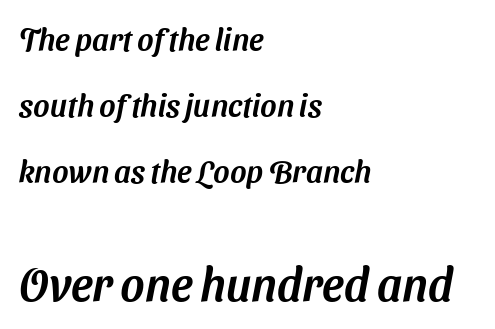
The image shows 46 px sans-serif type; set left-aligned, loose line spacing (2.13x), normal letter spacing, not underlined; the second (bottom) block is 1.48x larger; medium stroke contrast and a medium x-height.
